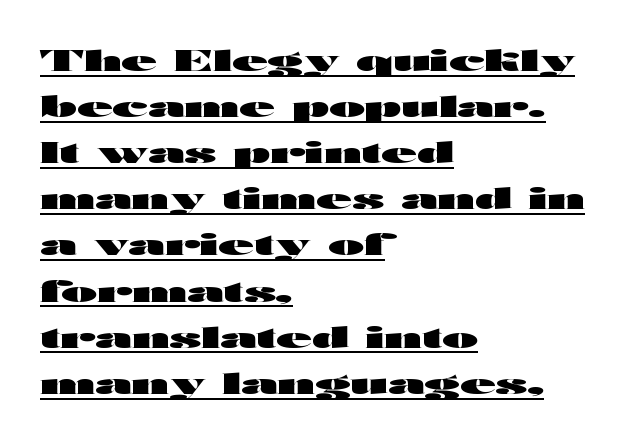
The image shows 29 px heavy, wide sans-serif type, upright; set left-aligned, normal line spacing (1.59x), normal letter spacing, underlined; high stroke contrast and a medium x-height.
